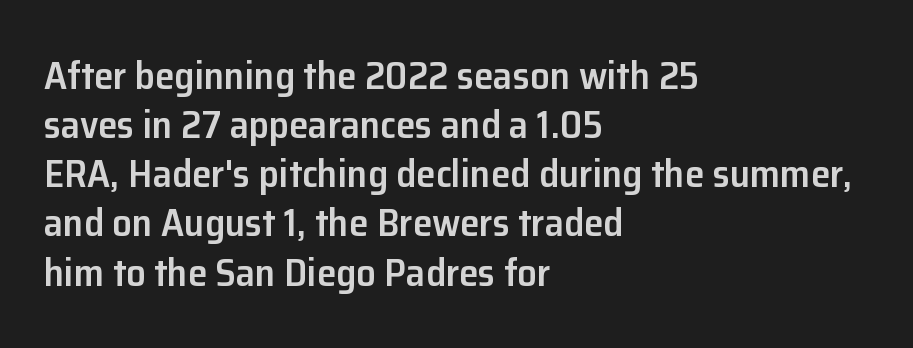
The image shows 39 px semibold sans-serif type, upright; set left-aligned, normal line spacing (1.26x), normal letter spacing, not underlined; low stroke contrast and a medium x-height.
